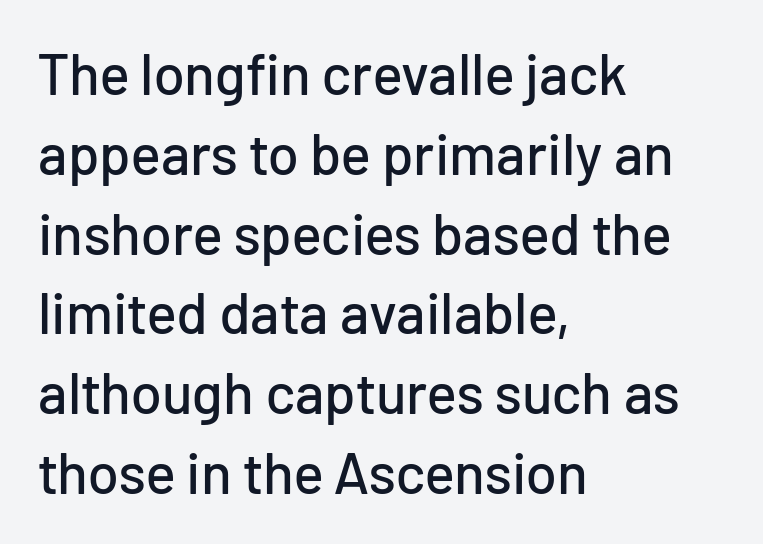
Q: Is the text italic (slanted)? A: No, it is upright.
Q: Is the typeface a serif or a sans-serif typeface? A: Sans-serif.
Q: Is the text underlined? A: No.
Q: How is the paragraph aligned? A: Left-aligned.
Q: Is the spacing between letters normal or unusually wide? A: Normal.
Q: Is the spacing between lines tight, normal or loose? A: Normal.
Q: Width (condensed, normal, or wide)? A: Normal.
Q: Stroke contrast? A: Low.
Q: x-height? A: Medium.
Q: Monospaced? A: No.
